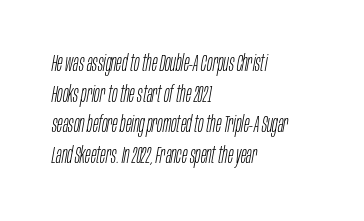
A typesetter would mark this as italic. The space between consecutive lines is moderate. Layout note: lines flush left. Is this a heavy cut? Hardly; it is regular or lighter. Bare-footed words on every line.
